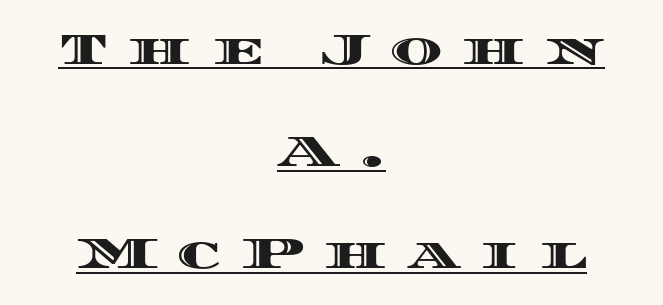
A typographer would call this underscored text. The letters stand straight up with perfectly vertical stems. These lines are centered, leaving both edges ragged. The vertical gap from one line to the next is large. In terms of letterspacing, this is a distinctly airy, spread setting. Proportional: the letters do not fall into vertical columns.
